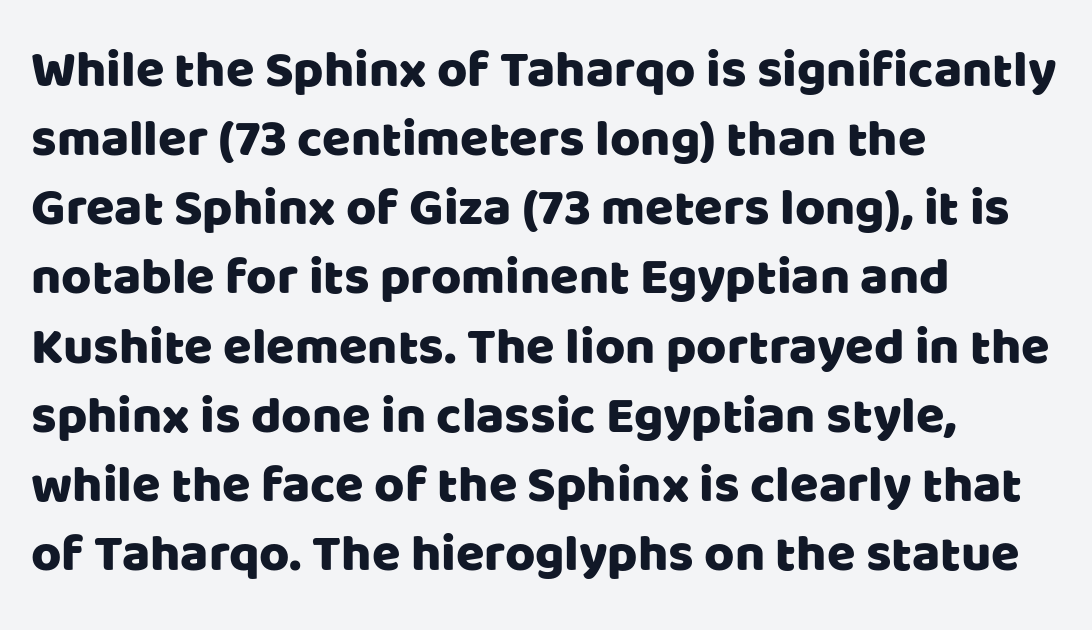
Here the designer chose a conventional face with non-uniform glyph widths. The glyphs in this specimen are sans serif. Interline gaps are of average width in this sample. Vertical strokes here are truly vertical. Beneath every word, the page is bare. The paragraph has a hard left edge and a soft right edge.
